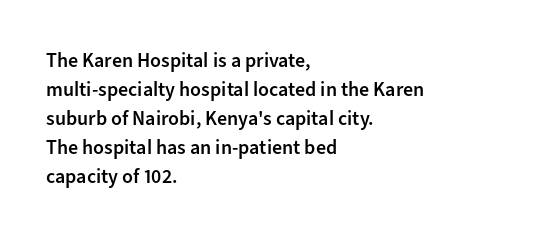
Q: Is the text bold? A: Semi-bold.
Q: Is the text italic (slanted)? A: No, it is upright.
Q: Is the text underlined? A: No.
Q: How is the paragraph aligned? A: Left-aligned.
Q: Is the spacing between letters normal or unusually wide? A: Normal.
Q: Is the spacing between lines tight, normal or loose? A: Normal.
